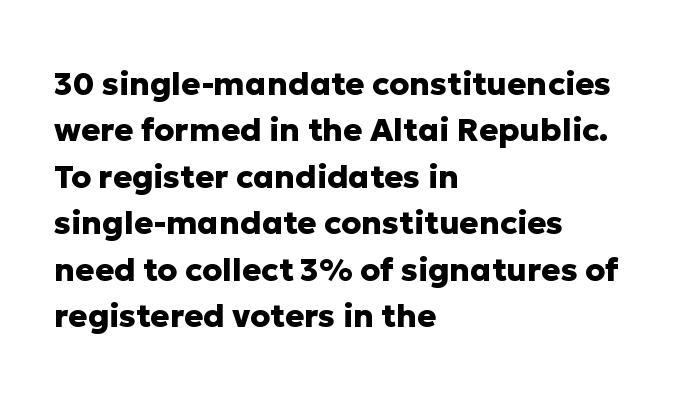
The image shows 32 px heavy sans-serif type, upright; set left-aligned, normal line spacing (1.45x), normal letter spacing, not underlined; low stroke contrast and a medium x-height.
